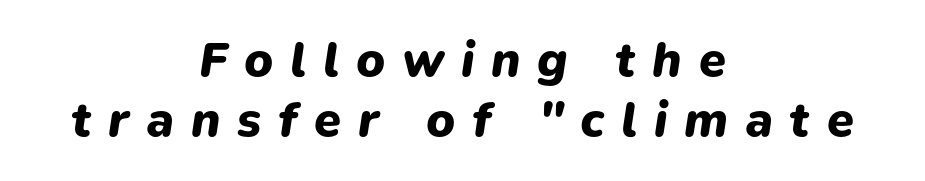
The image shows 49 px heavy type, italic (leaning right); set centered, line spacing 1.23x, unusually wide letter spacing (+0.34 em), not underlined; low stroke contrast and a medium x-height.
